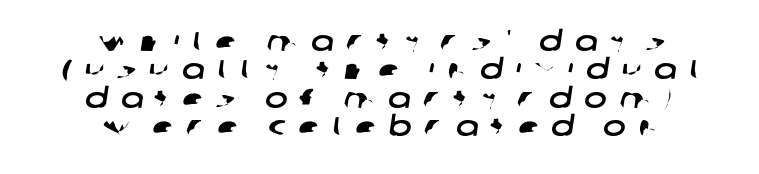
Q: Is the text underlined? A: No.
Q: How is the paragraph aligned? A: Centered.
Q: Is the spacing between letters normal or unusually wide? A: Unusually wide.
Q: Is the spacing between lines tight, normal or loose? A: Tight.
